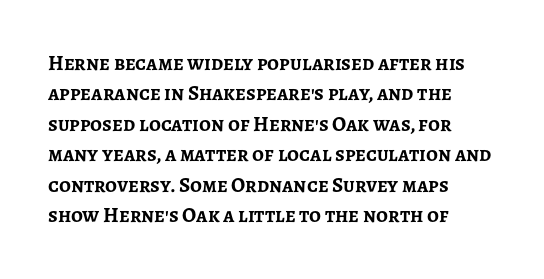
The image shows 21 px bold type, upright; set left-aligned, normal line spacing (1.45x), normal letter spacing, not underlined.
